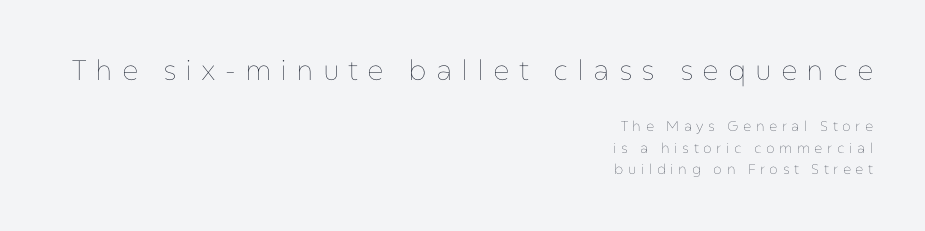
Note: larger setting up top, smaller setting below. Each new line begins a customary step beneath the previous one. The horizontal fit of the characters is loose and conspicuously gappy. Style check: upright.
